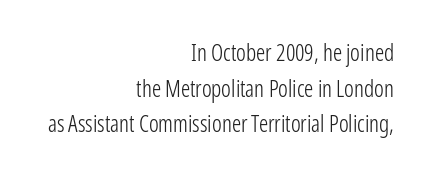
{"italic": "no", "bold": "no", "underline": "no", "align": "right", "line_spacing": "normal", "line_spacing_ratio": 1.55, "letter_spacing": "normal", "letter_spacing_em": 0.0, "glyph_px": 23}
